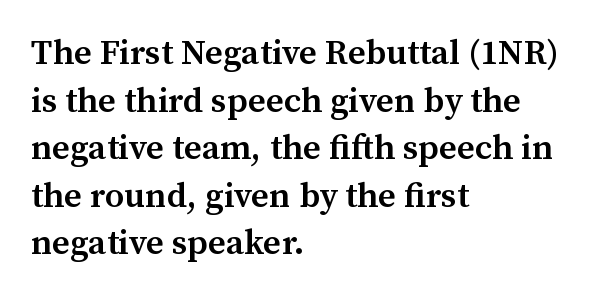
This sample is left-justified, so line endings fall wherever the words run out. The face used here is a semibold: visibly heavier than regular, lighter than bold. Anything drawn beneath the words? Only blank space. Evenly set lines give the paragraph a standard silhouette. Look at the tracking — it's just the regular setting, nothing added. Style check: upright.
